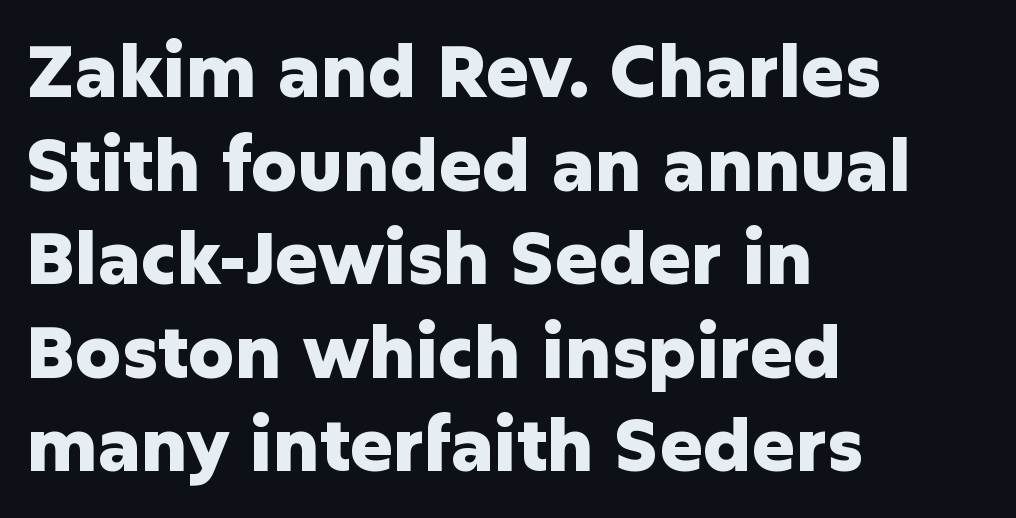
The image shows 72 px heavy sans-serif type, upright; set left-aligned, normal line spacing (1.3x), normal letter spacing, not underlined; low stroke contrast and a medium x-height.
